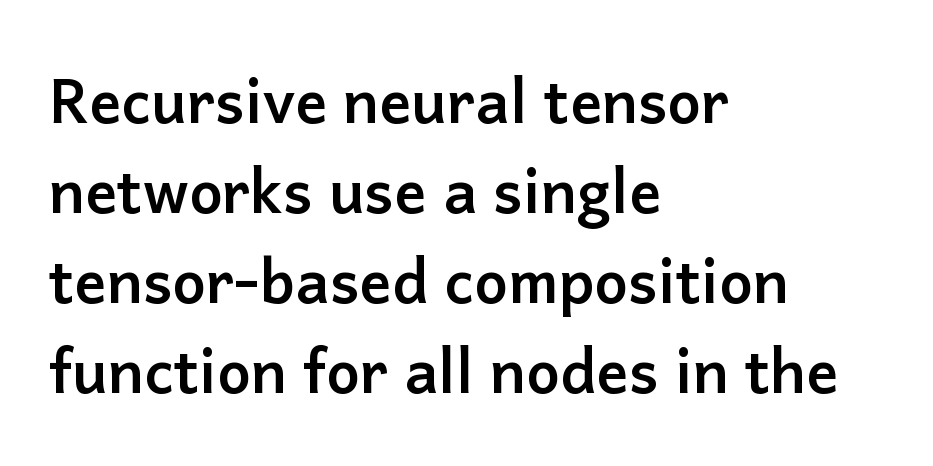
Students, this is bold: see how much ink each stroke carries. Every character sits straight up, as roman type does. A typesetter would label this face a sans. Is the block centered? No — it sits flush against the left margin. The rendering uses natural spacing where letterforms have individual widths. The passage shown has conventional tracking throughout.
